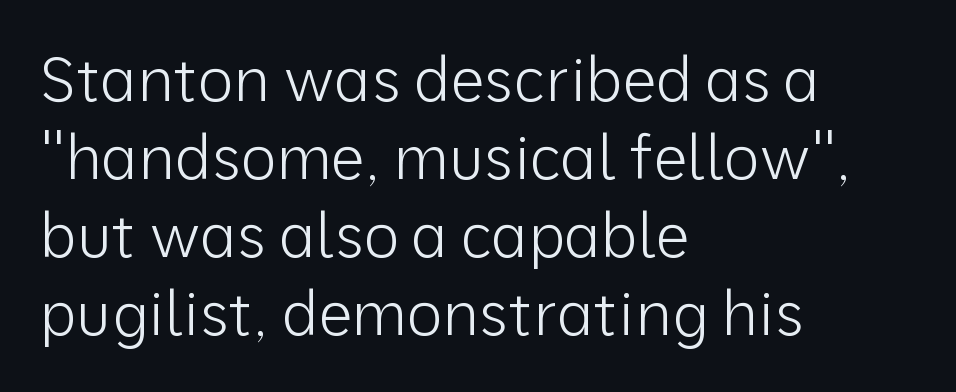
The image shows 61 px light sans-serif type, upright; set left-aligned, normal line spacing (1.28x), normal letter spacing, not underlined; low stroke contrast and a medium x-height.
